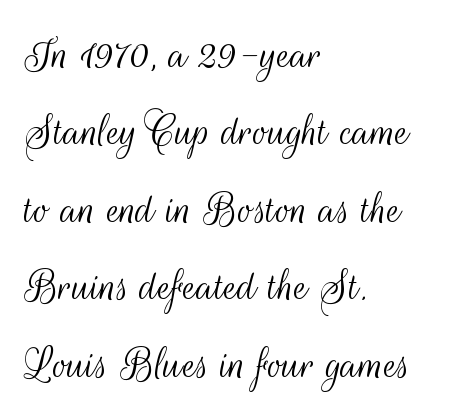
Whoever set this chose a conventional vertical rhythm. Every row of glyphs begins at an identical x-position on the left. A quiet, ordinary-to-light weight characterises the typeface. This rendering employs a face without finishing strokes, i.e., a sans-serif. Tracking value appears to be zero — textbook default spacing.
